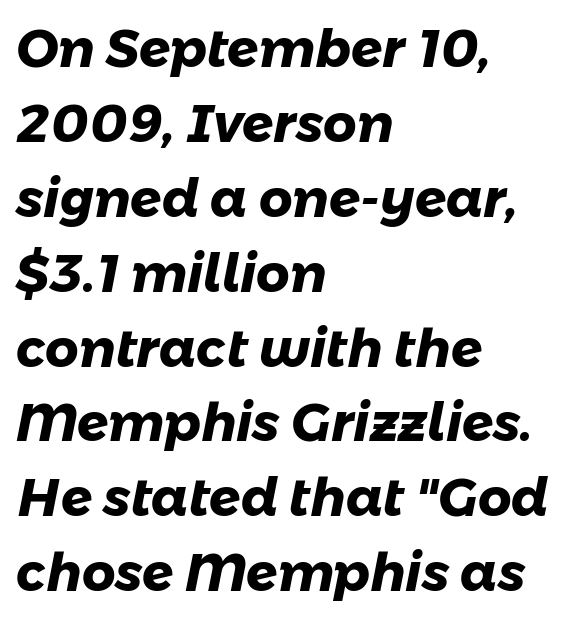
The image shows 52 px heavy sans-serif type; set left-aligned, normal line spacing (1.44x), normal letter spacing, not underlined; low stroke contrast and a medium x-height.
